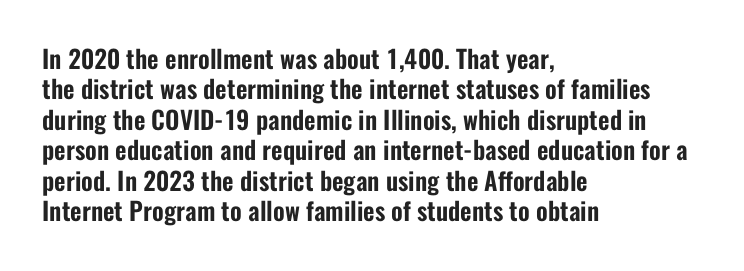
{"italic": "no", "underline": "no", "align": "left", "line_spacing_ratio": 1.22, "letter_spacing": "normal", "letter_spacing_em": 0.0, "glyph_px": 25}
